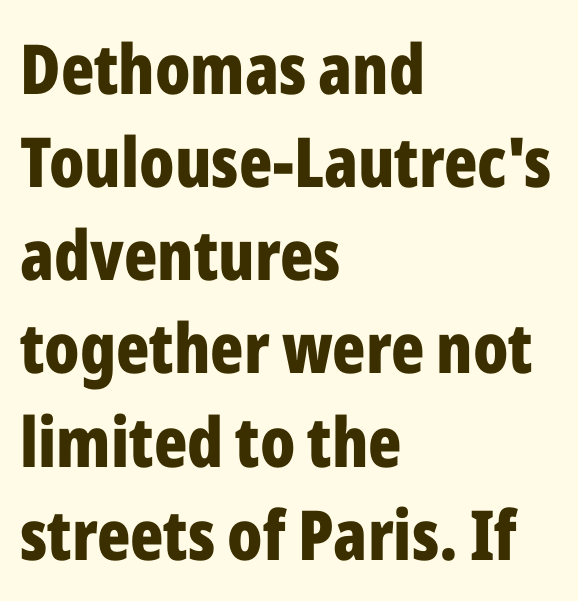
Q: Is the text bold? A: Yes.
Q: Is the text italic (slanted)? A: No, it is upright.
Q: Is the typeface a serif or a sans-serif typeface? A: Sans-serif.
Q: Is the text underlined? A: No.
Q: How is the paragraph aligned? A: Left-aligned.
Q: Is the spacing between letters normal or unusually wide? A: Normal.
Q: Is the spacing between lines tight, normal or loose? A: Normal.
Q: Width (condensed, normal, or wide)? A: Condensed.
Q: Stroke contrast? A: Low.
Q: x-height? A: Medium.
Q: Monospaced? A: No.
